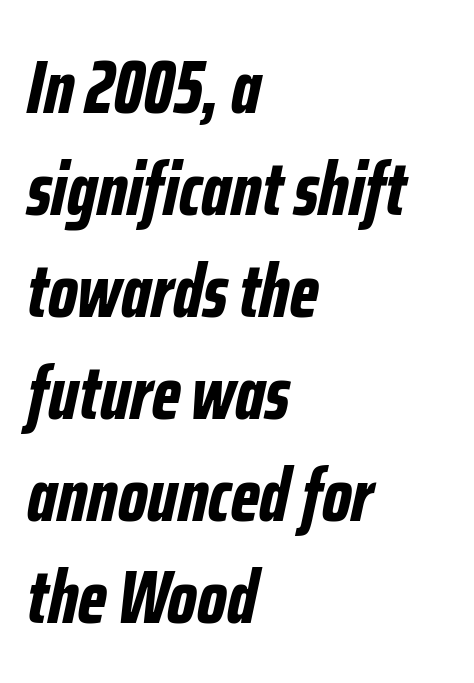
The image shows 75 px bold, condensed type, italic (leaning right); set left-aligned, normal line spacing (1.36x), normal letter spacing, not underlined; low stroke contrast and a medium x-height.
